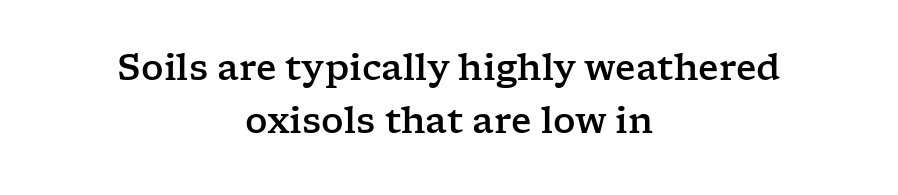
Each letter's strokes conclude with small projecting serifs. Compared with typical paragraphs, the rows here are spaced about the same. Nope, not italic — everything's standing straight. Caption: multi-line text, centered on the measure. Descenders are the only things crossing below the line. The rendering uses natural spacing where letterforms have individual widths.
